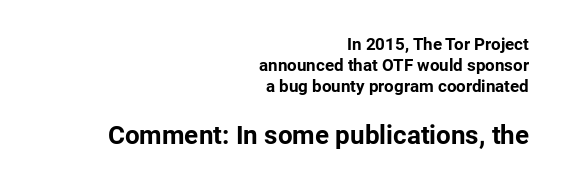
{"italic": "no", "bold": "yes", "underline": "no", "align": "right", "line_spacing": "normal", "line_spacing_ratio": 1.25, "letter_spacing": "normal", "letter_spacing_em": 0.0, "larger_block": "second", "size_ratio": 1.53, "glyph_px": 26}
